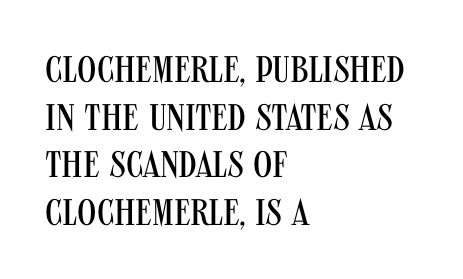
Line starts are locked; line ends wander. The strokes carry an ordinary text weight at most. The gaps between neighbouring characters are ordinary and unremarkable. A roman cut, with each character standing at attention. Lines of text with bare space underneath.
